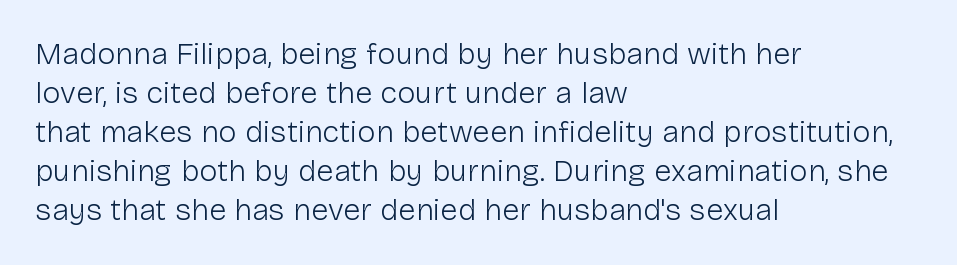
Q: Is the text bold? A: No.
Q: Is the text italic (slanted)? A: No, it is upright.
Q: Is the typeface a serif or a sans-serif typeface? A: Sans-serif.
Q: Is the text underlined? A: No.
Q: How is the paragraph aligned? A: Left-aligned.
Q: Is the spacing between letters normal or unusually wide? A: Normal.
Q: Is the spacing between lines tight, normal or loose? A: Normal.
Q: Width (condensed, normal, or wide)? A: Normal.
Q: Stroke contrast? A: Low.
Q: x-height? A: Medium.
Q: Monospaced? A: No.
